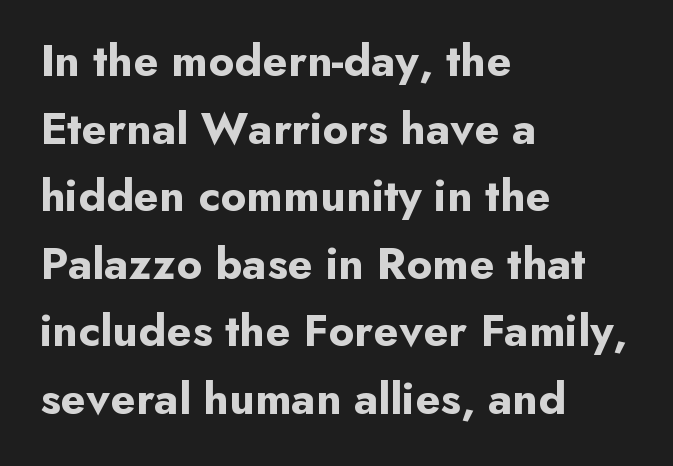
Q: Is the text bold? A: Yes.
Q: Is the text italic (slanted)? A: No, it is upright.
Q: Is the typeface a serif or a sans-serif typeface? A: Sans-serif.
Q: Is the text underlined? A: No.
Q: How is the paragraph aligned? A: Left-aligned.
Q: Is the spacing between letters normal or unusually wide? A: Normal.
Q: Is the spacing between lines tight, normal or loose? A: Normal.
Q: Width (condensed, normal, or wide)? A: Normal.
Q: Stroke contrast? A: Low.
Q: x-height? A: Small.
Q: Monospaced? A: No.
